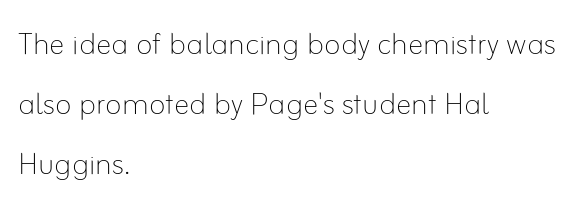
{"italic": "no", "bold": "no", "weight": "thin", "width": "normal", "stroke_contrast": "low", "x_height": "small", "monospaced": "no", "underline": "no", "align": "left", "line_spacing": "normal", "line_spacing_ratio": 1.54, "letter_spacing": "normal", "letter_spacing_em": 0.0, "glyph_px": 39}
